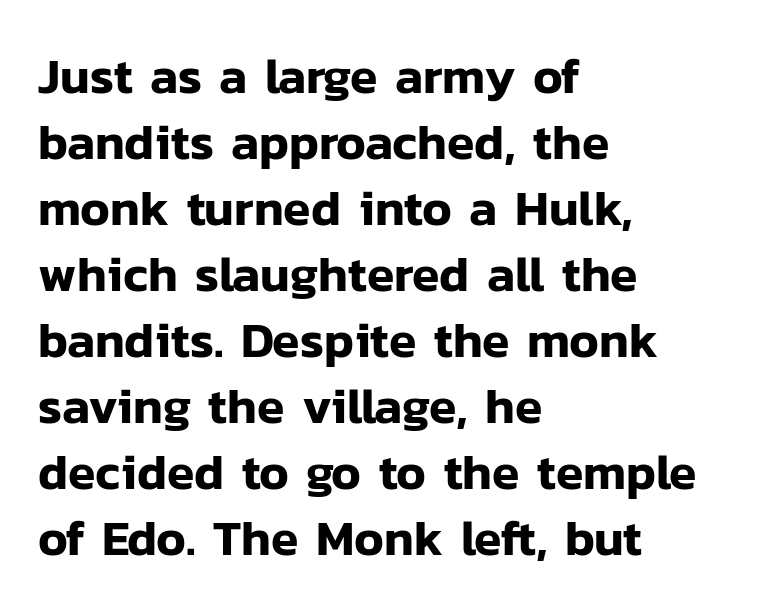
The image shows 50 px sans-serif type, upright; set left-aligned, normal line spacing (1.32x), normal letter spacing, not underlined; low stroke contrast and a medium x-height.
